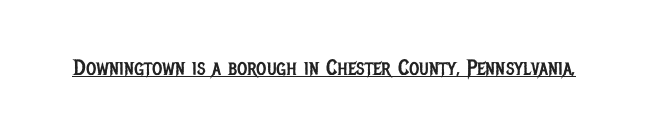
Does a line run under the words? Yes, clearly. Each word holds together tightly as a unit, with standard inter-letter gaps. When letters stand straight like this, we call the style roman or upright. Compared with a typical body face, this is equally light or lighter still.
